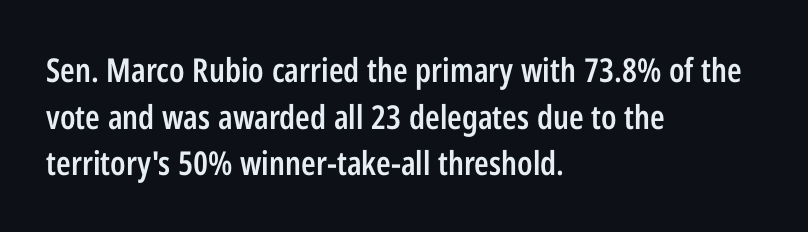
If you drew a line through each stem, it would be perfectly vertical. This is moderately heavy type, rendered in semibold. The paragraph has a hard left edge and a soft right edge. The face used here is proportionally spaced, like ordinary book or web type. The line texture is even and compact thanks to regular tracking. Observe the absence of serifs on each vertical stroke in this sample.
